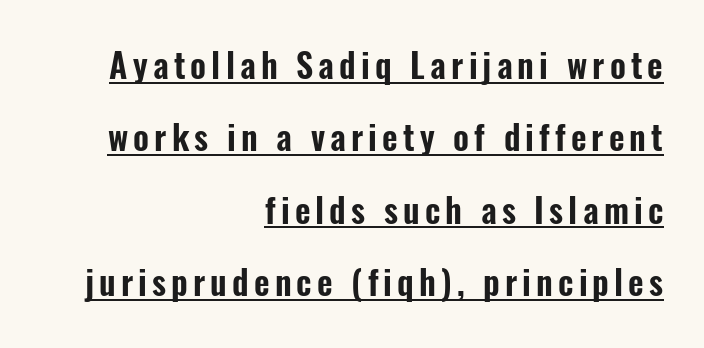
The font's upright variant was chosen for this text. Layout note: lines flush right. Reading down the column, the eye jumps a long way to each next line. Looks like regular typesetting: each glyph gets only the width it needs.
